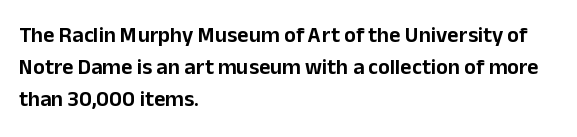
{"italic": "no", "underline": "no", "align": "left", "line_spacing": "normal", "line_spacing_ratio": 1.45, "letter_spacing": "normal", "letter_spacing_em": 0.0, "glyph_px": 22}
